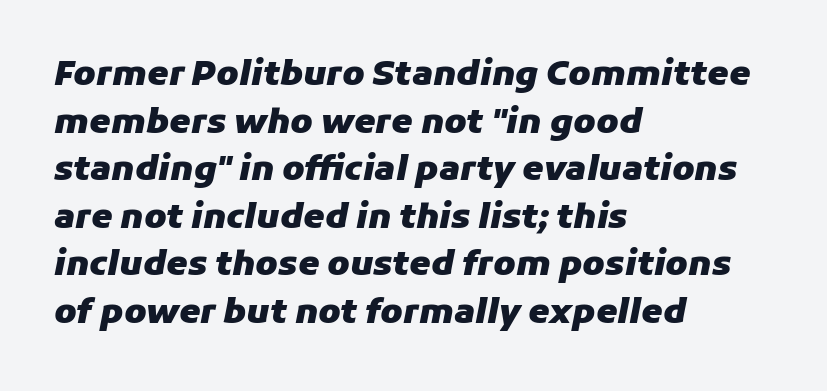
{"italic": "yes", "lean": "right", "slant_degrees": 11, "bold": "yes", "weight": "heavy", "width": "normal", "stroke_contrast": "low", "x_height": "medium", "monospaced": "no", "underline": "no", "align": "left", "line_spacing": "normal", "line_spacing_ratio": 1.4, "letter_spacing": "normal", "letter_spacing_em": 0.0, "glyph_px": 34}
